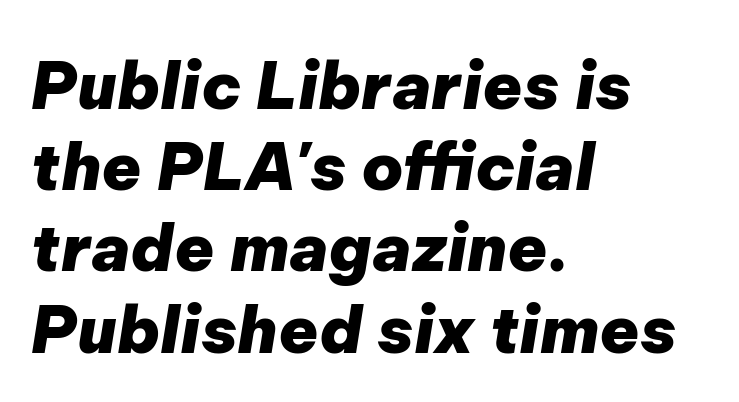
The image shows 65 px heavy type, italic (leaning right); set left-aligned, normal line spacing (1.25x), normal letter spacing, not underlined; low stroke contrast and a medium x-height.
